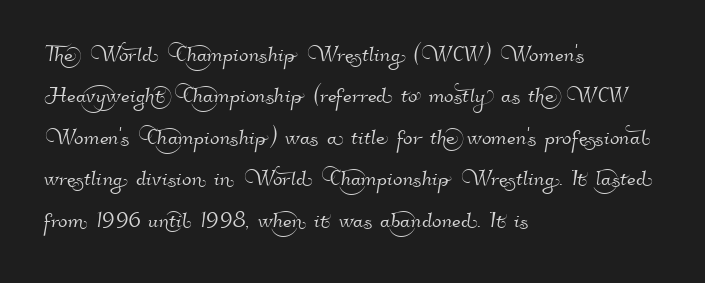
The image shows 28 px sans-serif type; set left-aligned, normal line spacing (1.48x), normal letter spacing, not underlined; high stroke contrast and a small x-height.
